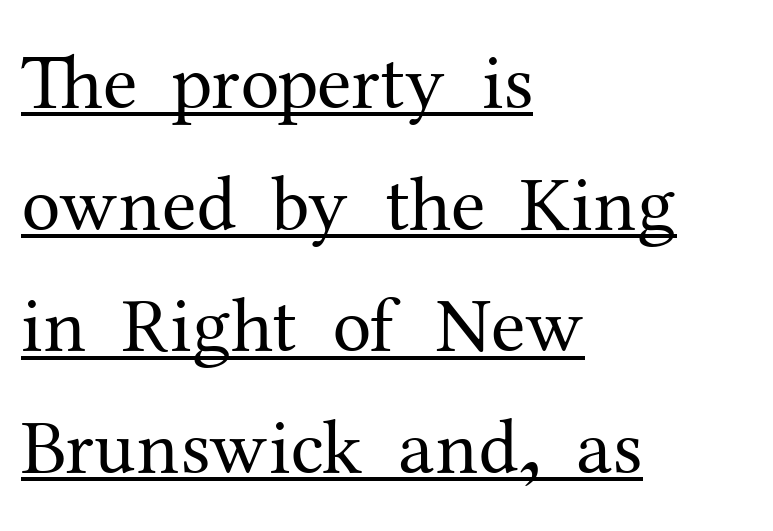
Q: Is the text bold? A: No.
Q: Is the text italic (slanted)? A: No, it is upright.
Q: Is the typeface a serif or a sans-serif typeface? A: Serif.
Q: Is the text underlined? A: Yes.
Q: How is the paragraph aligned? A: Left-aligned.
Q: Is the spacing between letters normal or unusually wide? A: Normal.
Q: Is the spacing between lines tight, normal or loose? A: Normal.
Q: Width (condensed, normal, or wide)? A: Normal.
Q: Stroke contrast? A: Medium.
Q: x-height? A: Medium.
Q: Monospaced? A: No.
